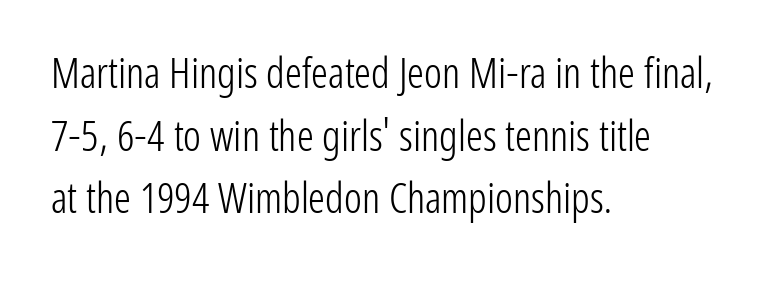
{"serif": "no", "italic": "no", "bold": "no", "weight": "light", "width": "condensed", "stroke_contrast": "low", "x_height": "medium", "monospaced": "no", "underline": "no", "align": "left", "line_spacing": "normal", "line_spacing_ratio": 1.49, "letter_spacing": "normal", "letter_spacing_em": 0.0, "glyph_px": 42}
